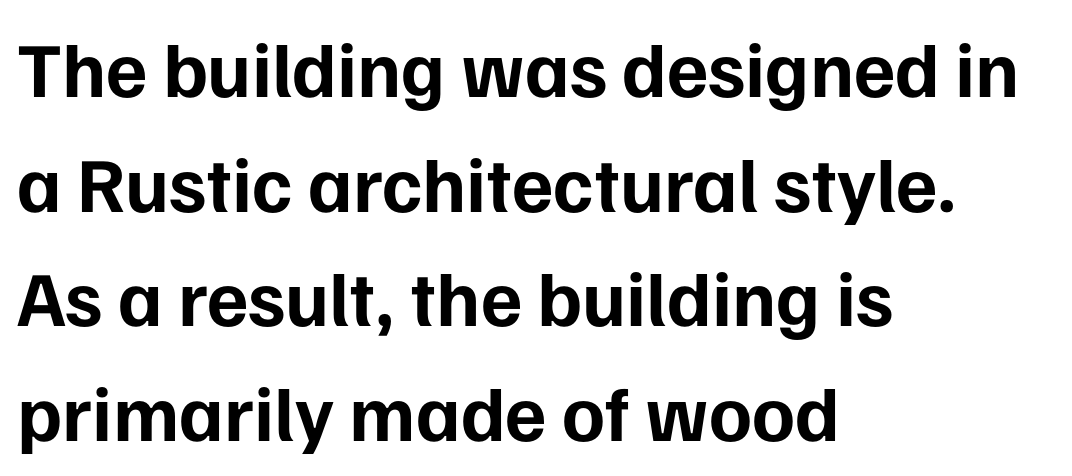
Q: Is the text bold? A: Yes.
Q: Is the text italic (slanted)? A: No, it is upright.
Q: Is the typeface a serif or a sans-serif typeface? A: Sans-serif.
Q: Is the text underlined? A: No.
Q: How is the paragraph aligned? A: Left-aligned.
Q: Is the spacing between letters normal or unusually wide? A: Normal.
Q: Is the spacing between lines tight, normal or loose? A: Normal.
Q: Width (condensed, normal, or wide)? A: Normal.
Q: Stroke contrast? A: Low.
Q: x-height? A: Medium.
Q: Monospaced? A: No.
